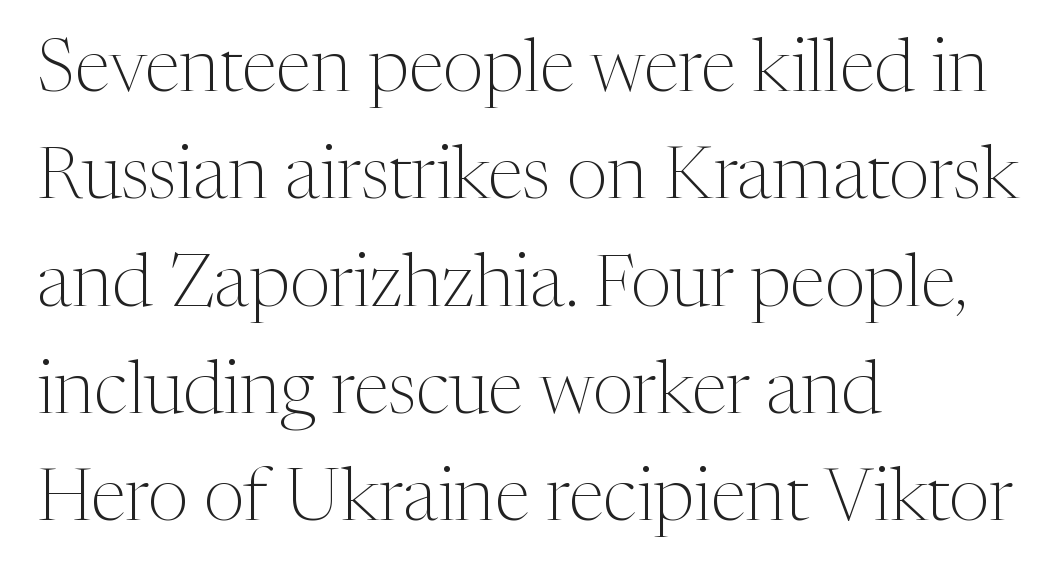
The image shows 73 px light serif type, upright; set left-aligned, normal line spacing (1.47x), normal letter spacing, not underlined; medium stroke contrast and a medium x-height.
